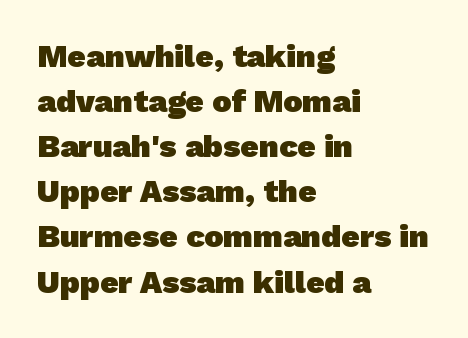
The gap between lines stays unmarked. Line spacing here is normal. The face used here is proportionally spaced, like ordinary book or web type. This is heavy type, rendered in bold. There is no visible air inserted between adjacent glyphs.
